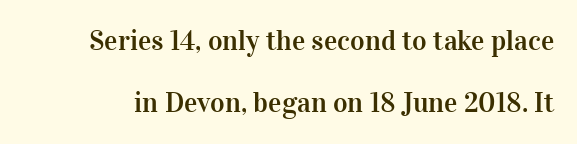
Unmarked baselines from the first word to the last. Character widths vary here, with narrow letters taking less room than wide ones. A serif font was chosen for this passage. Rows of type keep a wide berth in the vertical direction.
